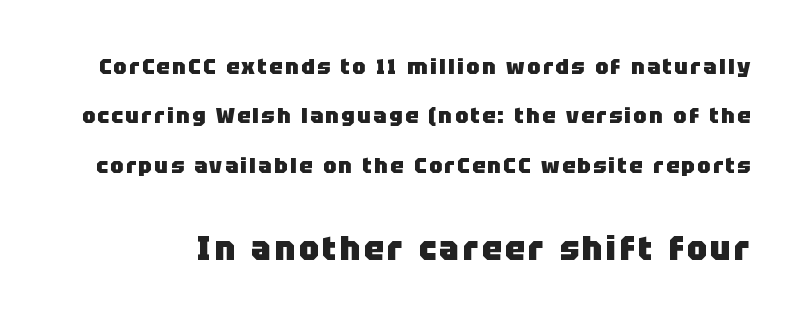
{"serif": "no", "italic": "no", "bold": "yes", "weight": "heavy", "width": "normal", "stroke_contrast": "low", "x_height": "large", "monospaced": "no", "underline": "no", "line_spacing": "loose", "line_spacing_ratio": 2.25, "larger_block": "second", "size_ratio": 1.5, "glyph_px": 33}
